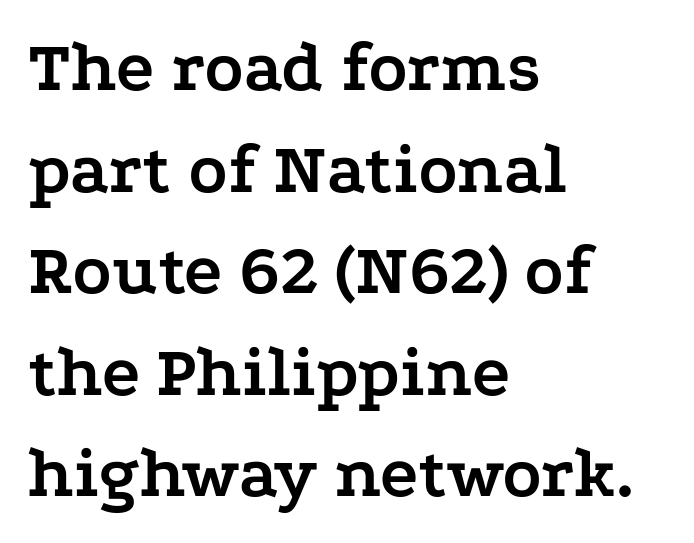
Q: Is the text bold? A: Yes.
Q: Is the text italic (slanted)? A: No, it is upright.
Q: Is the typeface a serif or a sans-serif typeface? A: Serif.
Q: Is the text underlined? A: No.
Q: How is the paragraph aligned? A: Left-aligned.
Q: Is the spacing between letters normal or unusually wide? A: Normal.
Q: Is the spacing between lines tight, normal or loose? A: Normal.
Q: Width (condensed, normal, or wide)? A: Wide.
Q: Stroke contrast? A: Low.
Q: x-height? A: Medium.
Q: Monospaced? A: No.
